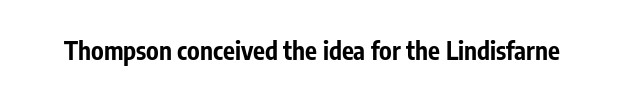
Q: Is the text bold? A: Yes.
Q: Is the text italic (slanted)? A: No, it is upright.
Q: Is the text underlined? A: No.
Q: Is the spacing between letters normal or unusually wide? A: Normal.
